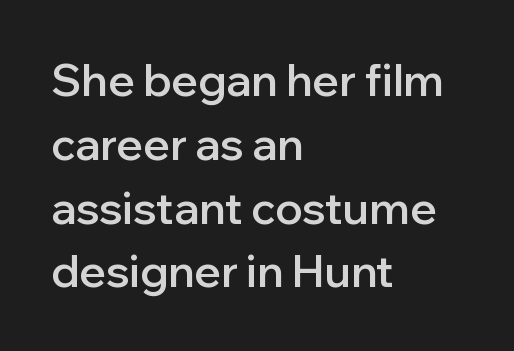
{"serif": "no", "italic": "no", "bold": "semi", "weight": "semibold", "width": "normal", "stroke_contrast": "low", "x_height": "medium", "monospaced": "no", "underline": "no", "align": "left", "line_spacing": "normal", "line_spacing_ratio": 1.45, "letter_spacing": "normal", "letter_spacing_em": 0.0, "glyph_px": 44}
